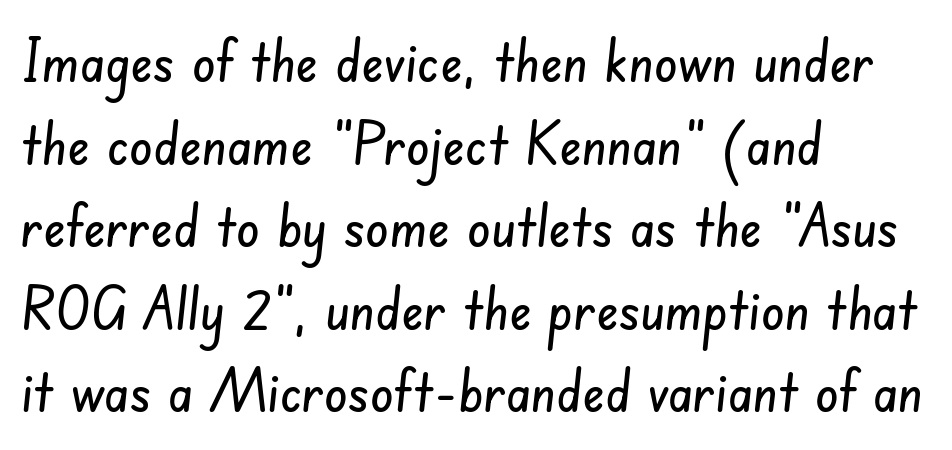
The image shows 59 px condensed sans-serif type; set left-aligned, normal line spacing (1.4x), normal letter spacing, not underlined; low stroke contrast and a small x-height.
